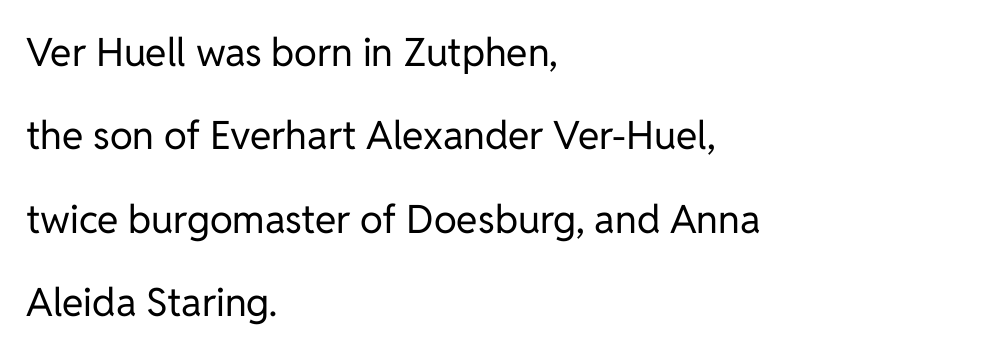
The image shows 39 px regular-weight sans-serif type, upright; set left-aligned, loose line spacing (2.14x), normal letter spacing, not underlined; low stroke contrast and a medium x-height.
